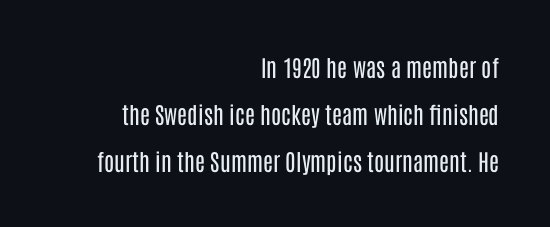
The image shows 23 px text type, upright; set right-aligned, loose line spacing (2.04x), normal letter spacing, not underlined.
